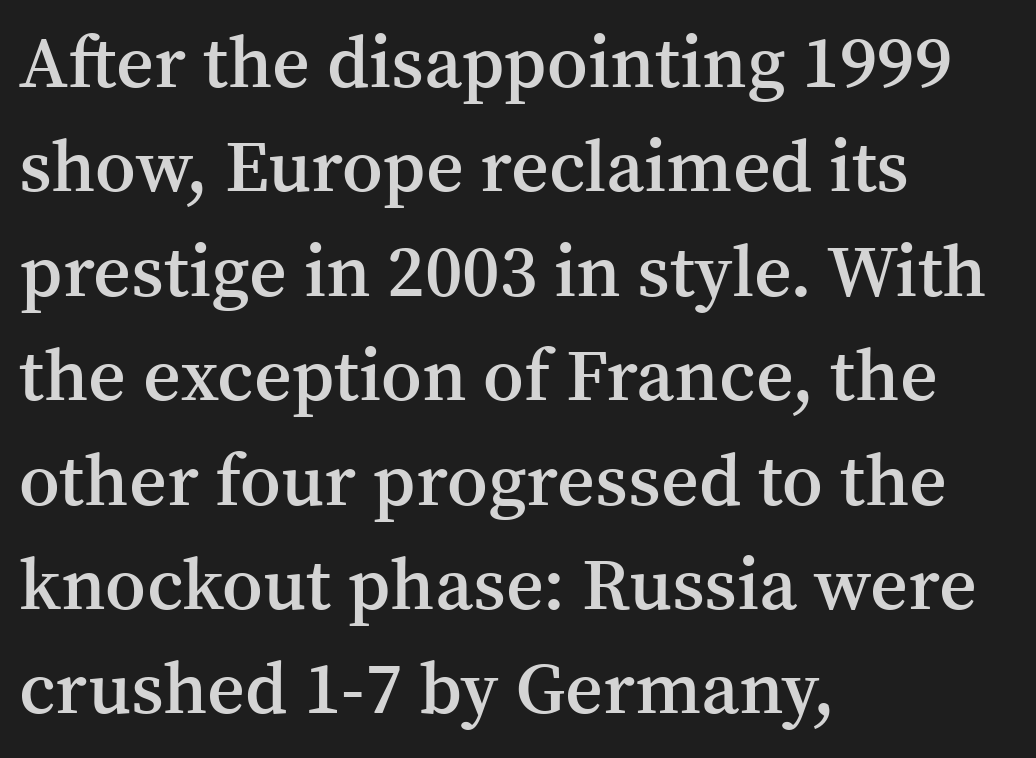
{"serif": "yes", "italic": "no", "bold": "semi", "weight": "semibold", "width": "normal", "stroke_contrast": "medium", "x_height": "medium", "monospaced": "no", "underline": "no", "align": "left", "line_spacing": "normal", "line_spacing_ratio": 1.43, "letter_spacing": "normal", "letter_spacing_em": 0.0, "glyph_px": 73}
